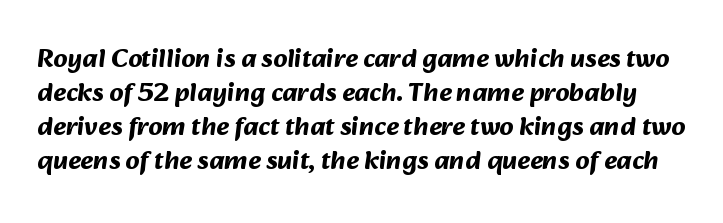
Q: Is the text bold? A: Yes.
Q: Is the text underlined? A: No.
Q: Is the spacing between letters normal or unusually wide? A: Normal.
Q: Is the spacing between lines tight, normal or loose? A: Normal.
